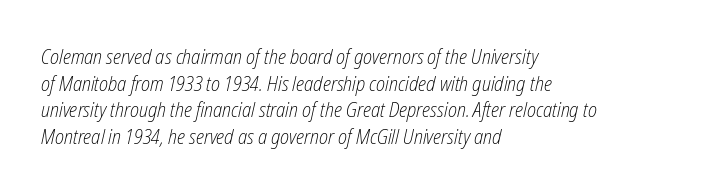
{"italic": "yes", "lean": "right", "slant_degrees": 12, "bold": "no", "underline": "no", "align": "left", "line_spacing": "normal", "line_spacing_ratio": 1.27, "letter_spacing": "normal", "letter_spacing_em": 0.0, "glyph_px": 21}
